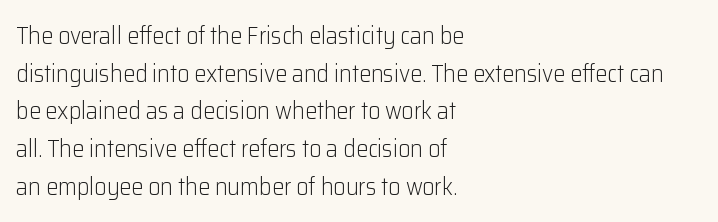
The image shows 24 px text type, upright; set left-aligned, normal line spacing (1.57x), normal letter spacing, not underlined.
